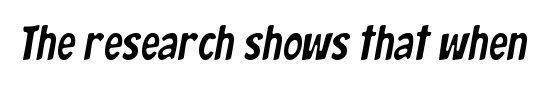
The image shows 48 px condensed sans-serif type; set normal letter spacing, not underlined; low stroke contrast and a medium x-height.
